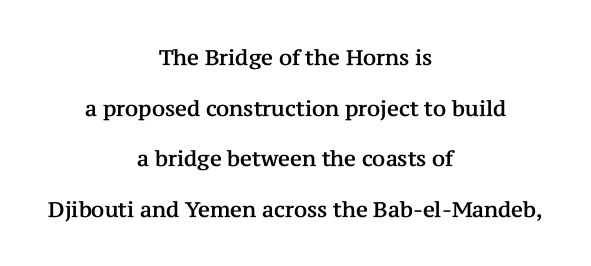
Q: Is the text italic (slanted)? A: No, it is upright.
Q: Is the text underlined? A: No.
Q: How is the paragraph aligned? A: Centered.
Q: Is the spacing between letters normal or unusually wide? A: Normal.
Q: Is the spacing between lines tight, normal or loose? A: Loose.
